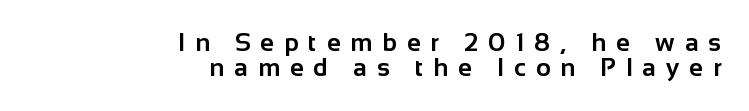
Q: Is the text bold? A: Yes.
Q: Is the text italic (slanted)? A: No, it is upright.
Q: Is the text underlined? A: No.
Q: How is the paragraph aligned? A: Right-aligned.
Q: Is the spacing between letters normal or unusually wide? A: Unusually wide.
Q: Is the spacing between lines tight, normal or loose? A: Tight.
